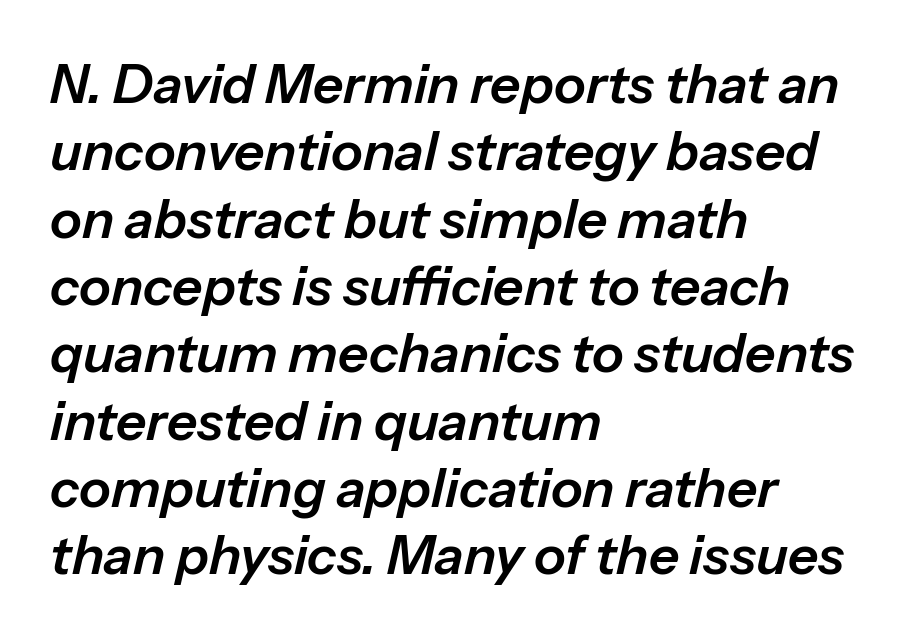
Vertical spacing — default. Nobody drew a line under any word here. This rendering leaves character spacing at its baseline value. Visually the block forms a straight wall on the left and a jagged coastline on the right. In terms of posture, this sample is oblique. Here the designer chose a conventional face with non-uniform glyph widths.
